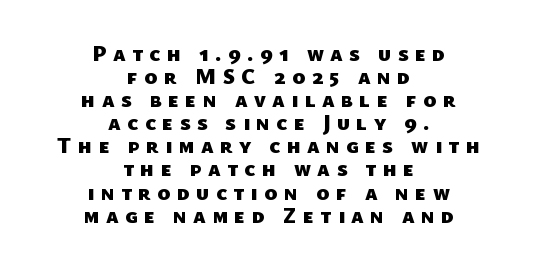
Q: Is the text bold? A: Yes.
Q: Is the text underlined? A: No.
Q: How is the paragraph aligned? A: Centered.
Q: Is the spacing between letters normal or unusually wide? A: Unusually wide.
Q: Is the spacing between lines tight, normal or loose? A: Tight.
